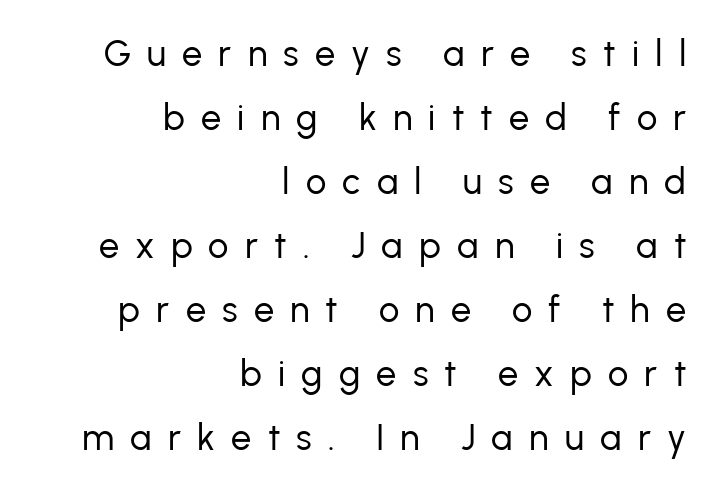
Q: Is the text bold? A: No.
Q: Is the text italic (slanted)? A: No, it is upright.
Q: Is the typeface a serif or a sans-serif typeface? A: Sans-serif.
Q: Is the text underlined? A: No.
Q: How is the paragraph aligned? A: Right-aligned.
Q: Is the spacing between letters normal or unusually wide? A: Unusually wide.
Q: Width (condensed, normal, or wide)? A: Normal.
Q: Stroke contrast? A: Low.
Q: x-height? A: Medium.
Q: Monospaced? A: No.
